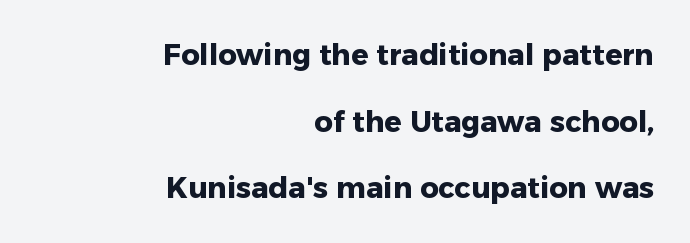
Line spacing here is loose. Any mark beneath the type? The region is blank. Caption: bold face, heavy strokes. Nope, no serifs anywhere on these letters. The type is set solid horizontally, with unmodified tracking. All the whitespace from short lines collects on the left.
